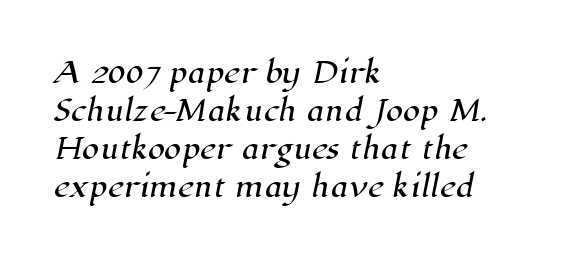
Q: Is the typeface a serif or a sans-serif typeface? A: Serif.
Q: Is the text underlined? A: No.
Q: How is the paragraph aligned? A: Left-aligned.
Q: Is the spacing between letters normal or unusually wide? A: Normal.
Q: Is the spacing between lines tight, normal or loose? A: Normal.
Q: Width (condensed, normal, or wide)? A: Normal.
Q: Stroke contrast? A: High.
Q: x-height? A: Medium.
Q: Monospaced? A: No.
